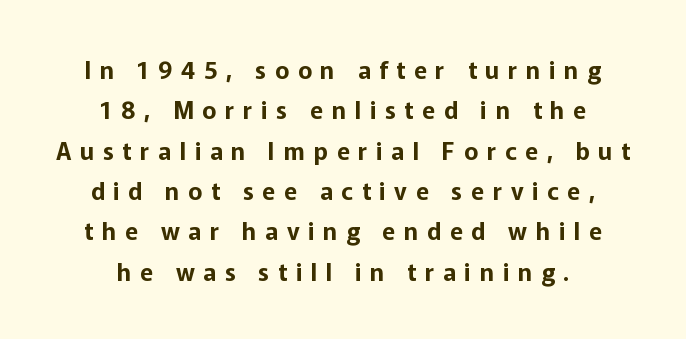
The image shows 24 px text type, upright; set centered, normal line spacing (1.68x), unusually wide letter spacing (+0.36 em), not underlined.
